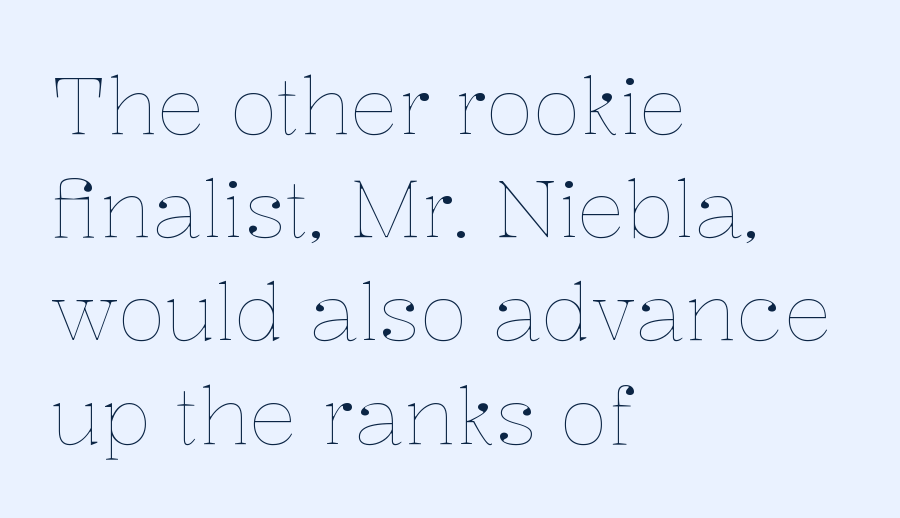
The letterforms sit shoulder to shoulder at normal distance. The passage is arranged the way most books set body copy — flush left. Spacing verdict: proportional, widths tailored to each character. One glance says typical: line gaps are just what's usual. Posture: vertical.
